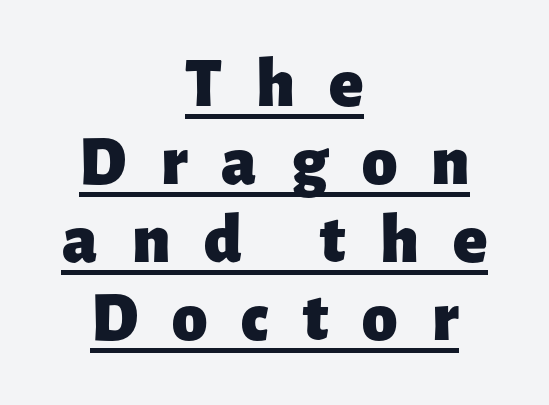
Q: Is the text bold? A: Yes.
Q: Is the text italic (slanted)? A: No, it is upright.
Q: Is the typeface a serif or a sans-serif typeface? A: Sans-serif.
Q: Is the text underlined? A: Yes.
Q: How is the paragraph aligned? A: Centered.
Q: Is the spacing between letters normal or unusually wide? A: Unusually wide.
Q: Is the spacing between lines tight, normal or loose? A: Tight.
Q: Width (condensed, normal, or wide)? A: Normal.
Q: Stroke contrast? A: Low.
Q: x-height? A: Medium.
Q: Monospaced? A: No.
